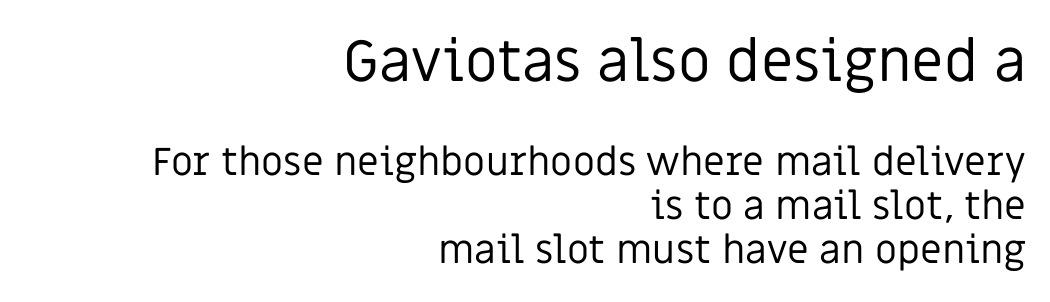
The designer dialed line spacing down below the default. The typeface has the unassuming heft of standard copy or less. Here the glyphs are tracked normally, forming tight word shapes. Has an underline been added? It has not. The rendering anchors every line to the right-hand side.
